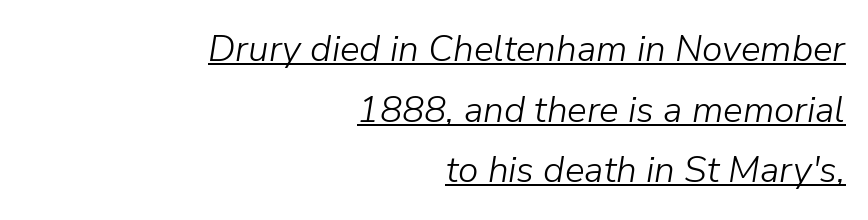
{"italic": "yes", "lean": "right", "slant_degrees": 9, "bold": "no", "weight": "light", "width": "normal", "stroke_contrast": "low", "x_height": "medium", "monospaced": "no", "underline": "yes", "align": "right", "line_spacing": "normal", "line_spacing_ratio": 1.64, "letter_spacing": "normal", "letter_spacing_em": 0.0, "glyph_px": 37}
